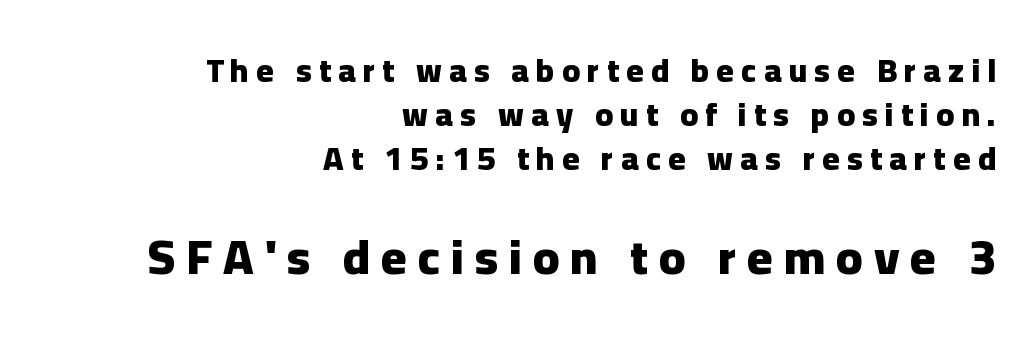
{"serif": "no", "italic": "no", "bold": "yes", "weight": "heavy", "width": "normal", "stroke_contrast": "low", "x_height": "medium", "monospaced": "no", "underline": "no", "align": "right", "line_spacing": "normal", "line_spacing_ratio": 1.33, "letter_spacing": "wide", "letter_spacing_em": 0.22, "larger_block": "second", "size_ratio": 1.48, "glyph_px": 49}
